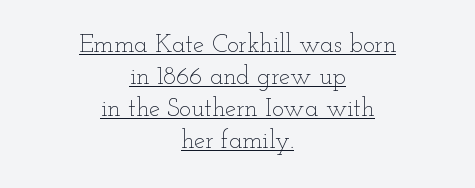
The image shows 25 px text type, upright; set centered, normal line spacing (1.28x), normal letter spacing, underlined.
